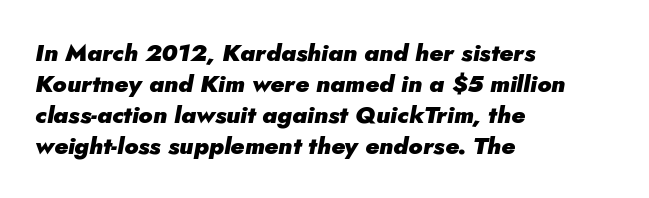
{"italic": "yes", "lean": "right", "slant_degrees": 5, "bold": "yes", "underline": "no", "align": "left", "line_spacing": "normal", "line_spacing_ratio": 1.29, "letter_spacing": "normal", "letter_spacing_em": 0.0, "glyph_px": 24}
